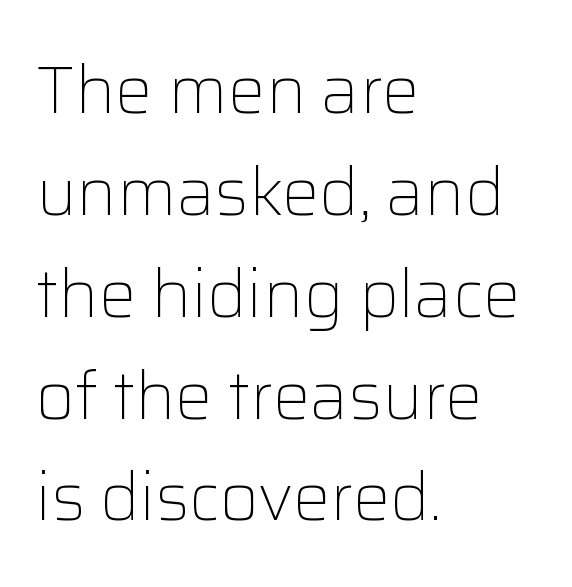
Q: Is the text bold? A: No.
Q: Is the text italic (slanted)? A: No, it is upright.
Q: Is the typeface a serif or a sans-serif typeface? A: Sans-serif.
Q: Is the text underlined? A: No.
Q: How is the paragraph aligned? A: Left-aligned.
Q: Is the spacing between letters normal or unusually wide? A: Normal.
Q: Is the spacing between lines tight, normal or loose? A: Normal.
Q: Width (condensed, normal, or wide)? A: Normal.
Q: Stroke contrast? A: Low.
Q: x-height? A: Medium.
Q: Monospaced? A: No.
